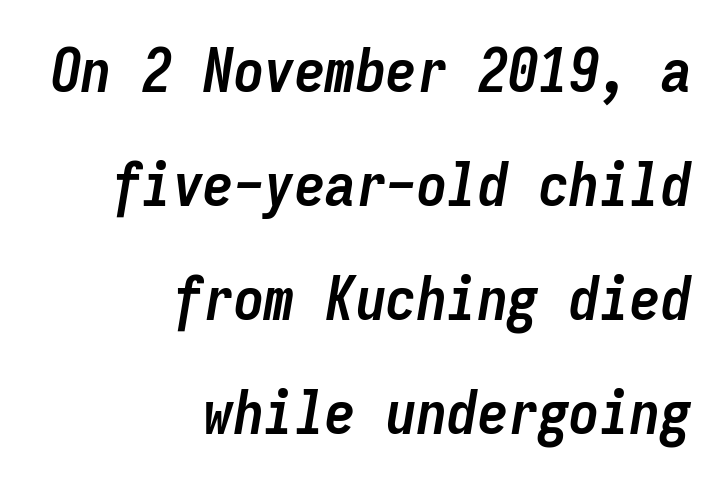
The image shows 61 px semibold, condensed type, italic (leaning right), monospaced; set right-aligned, line spacing 1.87x, normal letter spacing, not underlined; low stroke contrast and a medium x-height.
